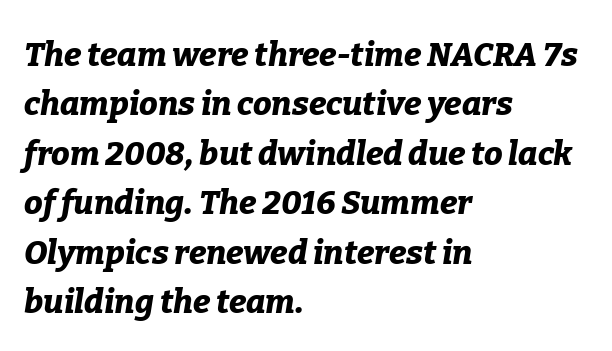
On the weight axis this lands at bold, roughly 700. A bare baseline throughout the passage. The axis of the letterforms is tilted away from vertical. Compared with typical body copy, the letter spacing here is the same.
